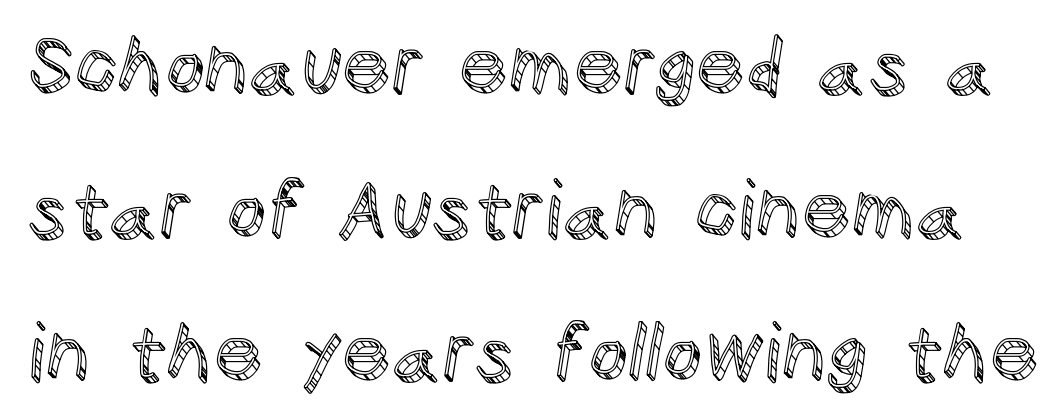
The image shows 78 px text type; set line spacing 1.84x, normal letter spacing, not underlined; a large x-height.
